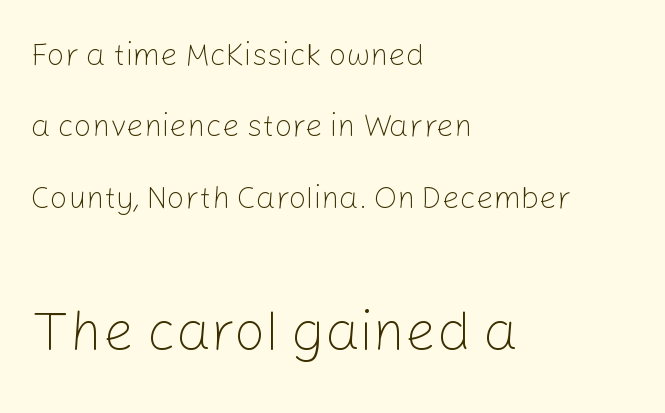
The horizontal fit of the characters is conventional and even. To sum up the face: it is a sans, with no serifs. Rendered with straight, roman letterforms. The compositor pushed each line to the left boundary. These two chunks differ in scale, with the bottom chunk taking the larger measure. If you measured baseline to baseline, you'd find a long distance.
